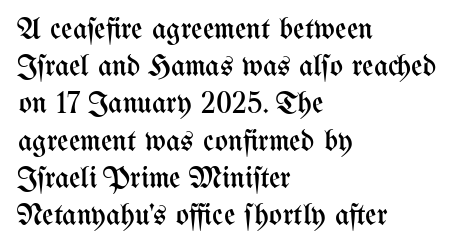
The image shows 31 px regular-weight, condensed type, upright; set left-aligned, line spacing 1.2x, normal letter spacing, not underlined; medium stroke contrast and a medium x-height.
